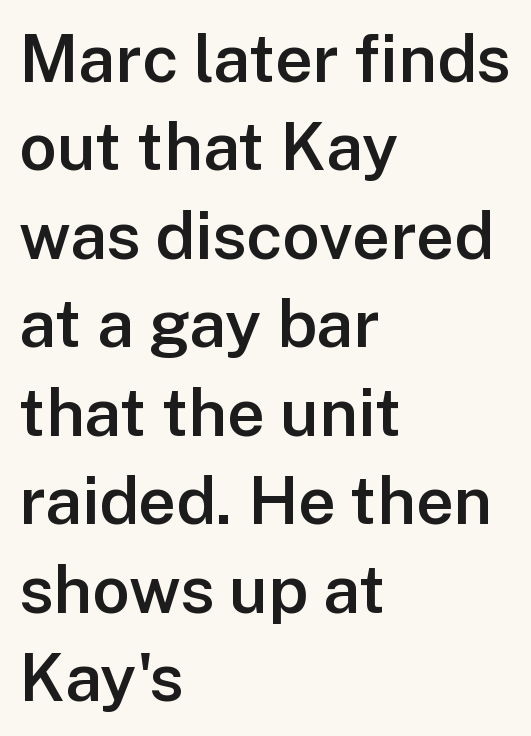
Q: Is the text bold? A: Semi-bold.
Q: Is the text italic (slanted)? A: No, it is upright.
Q: Is the typeface a serif or a sans-serif typeface? A: Sans-serif.
Q: Is the text underlined? A: No.
Q: How is the paragraph aligned? A: Left-aligned.
Q: Is the spacing between letters normal or unusually wide? A: Normal.
Q: Is the spacing between lines tight, normal or loose? A: Normal.
Q: Width (condensed, normal, or wide)? A: Normal.
Q: Stroke contrast? A: Low.
Q: x-height? A: Medium.
Q: Monospaced? A: No.
